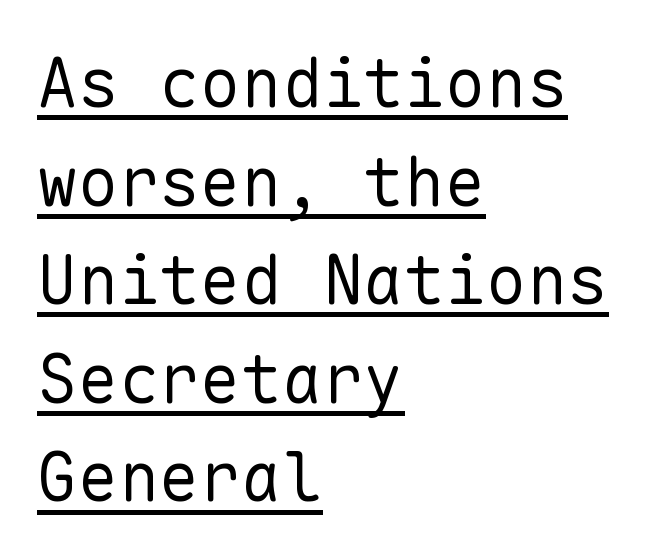
{"serif": "no", "italic": "no", "bold": "no", "weight": "regular", "width": "normal", "stroke_contrast": "low", "x_height": "medium", "monospaced": "yes", "underline": "yes", "align": "left", "line_spacing": "normal", "line_spacing_ratio": 1.45, "letter_spacing": "normal", "letter_spacing_em": 0.0, "glyph_px": 68}
